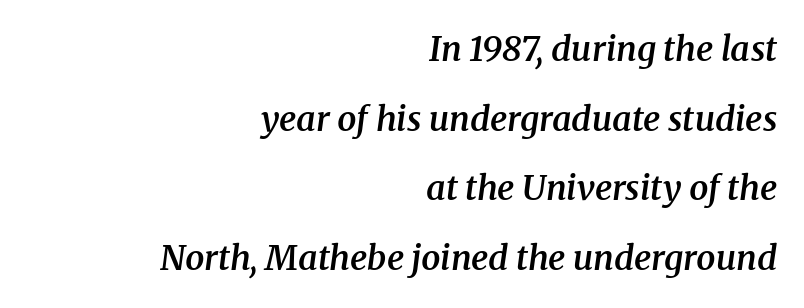
Q: Is the text bold? A: Semi-bold.
Q: Is the text italic (slanted)? A: Yes, it leans right by about 8 degrees.
Q: Is the typeface a serif or a sans-serif typeface? A: Serif.
Q: Is the text underlined? A: No.
Q: How is the paragraph aligned? A: Right-aligned.
Q: Is the spacing between letters normal or unusually wide? A: Normal.
Q: Is the spacing between lines tight, normal or loose? A: Loose.
Q: Width (condensed, normal, or wide)? A: Normal.
Q: Stroke contrast? A: Medium.
Q: x-height? A: Medium.
Q: Monospaced? A: No.
